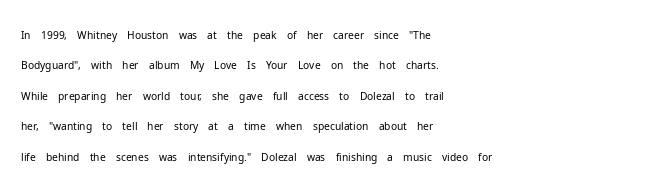
The image shows 21 px text type, upright; set left-aligned, normal line spacing (1.45x), normal letter spacing, not underlined.
